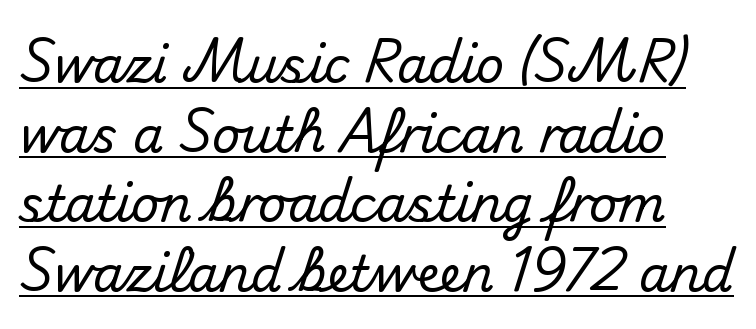
Q: Is the text italic (slanted)? A: Yes.
Q: Is the typeface a serif or a sans-serif typeface? A: Sans-serif.
Q: Is the text underlined? A: Yes.
Q: How is the paragraph aligned? A: Left-aligned.
Q: Is the spacing between letters normal or unusually wide? A: Normal.
Q: Is the spacing between lines tight, normal or loose? A: Normal.
Q: Width (condensed, normal, or wide)? A: Normal.
Q: Stroke contrast? A: Medium.
Q: x-height? A: Small.
Q: Monospaced? A: No.
